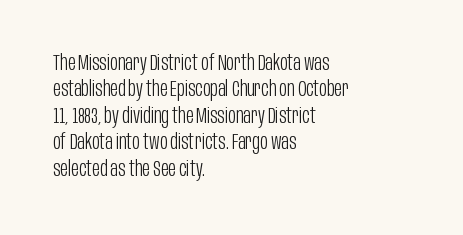
{"italic": "no", "bold": "no", "underline": "no", "align": "left", "line_spacing": "normal", "line_spacing_ratio": 1.26, "letter_spacing": "normal", "letter_spacing_em": 0.0, "glyph_px": 21}
